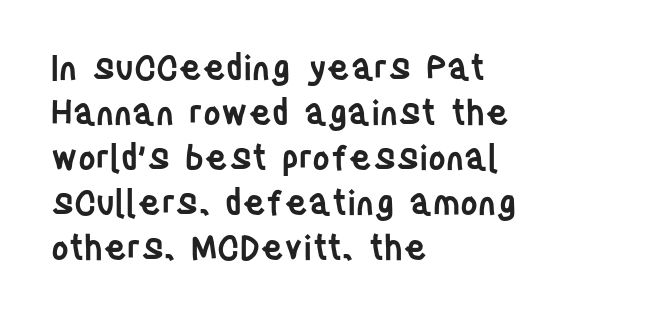
Q: Is the text bold? A: Semi-bold.
Q: Is the text italic (slanted)? A: No, it is upright.
Q: Is the typeface a serif or a sans-serif typeface? A: Sans-serif.
Q: Is the text underlined? A: No.
Q: How is the paragraph aligned? A: Left-aligned.
Q: Is the spacing between letters normal or unusually wide? A: Normal.
Q: Is the spacing between lines tight, normal or loose? A: Normal.
Q: Width (condensed, normal, or wide)? A: Condensed.
Q: Stroke contrast? A: Low.
Q: x-height? A: Large.
Q: Monospaced? A: No.
